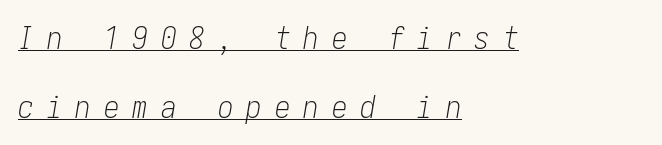
Q: Is the text bold? A: No.
Q: Is the text italic (slanted)? A: Yes, it leans right by about 10 degrees.
Q: Is the text underlined? A: Yes.
Q: How is the paragraph aligned? A: Left-aligned.
Q: Is the spacing between letters normal or unusually wide? A: Unusually wide.
Q: Is the spacing between lines tight, normal or loose? A: Loose.
Q: Width (condensed, normal, or wide)? A: Condensed.
Q: Stroke contrast? A: Low.
Q: x-height? A: Medium.
